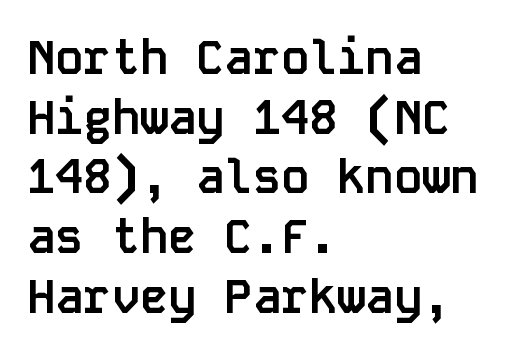
The image shows 47 px semibold sans-serif type, upright, monospaced; set left-aligned, normal line spacing (1.27x), normal letter spacing, not underlined; low stroke contrast and a large x-height.
